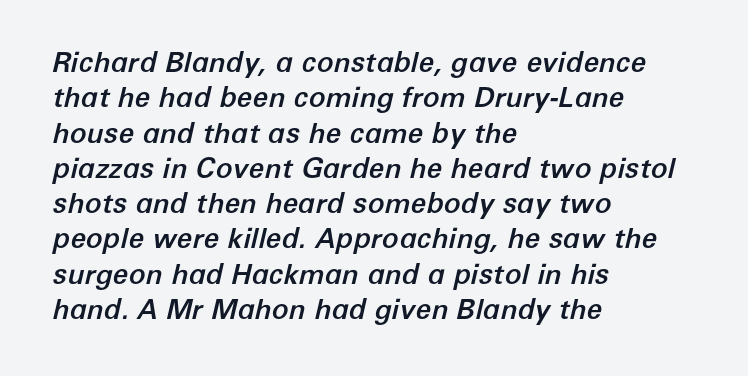
Q: Is the text italic (slanted)? A: Yes, it leans right by about 12 degrees.
Q: Is the text underlined? A: No.
Q: How is the paragraph aligned? A: Left-aligned.
Q: Is the spacing between letters normal or unusually wide? A: Normal.
Q: Is the spacing between lines tight, normal or loose? A: Normal.
Q: Width (condensed, normal, or wide)? A: Normal.
Q: Stroke contrast? A: Low.
Q: x-height? A: Medium.
Q: Monospaced? A: No.
